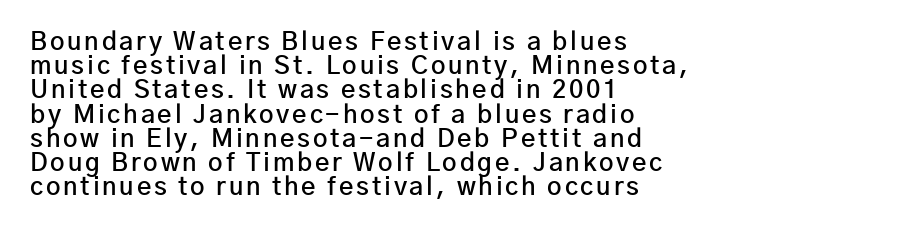
Q: Is the text bold? A: Semi-bold.
Q: Is the text italic (slanted)? A: No, it is upright.
Q: Is the text underlined? A: No.
Q: How is the paragraph aligned? A: Left-aligned.
Q: Is the spacing between lines tight, normal or loose? A: Tight.
